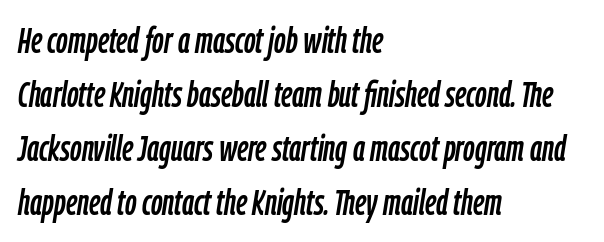
The image shows 36 px condensed type, italic (leaning right); set left-aligned, normal line spacing (1.5x), normal letter spacing, not underlined; low stroke contrast and a medium x-height.
